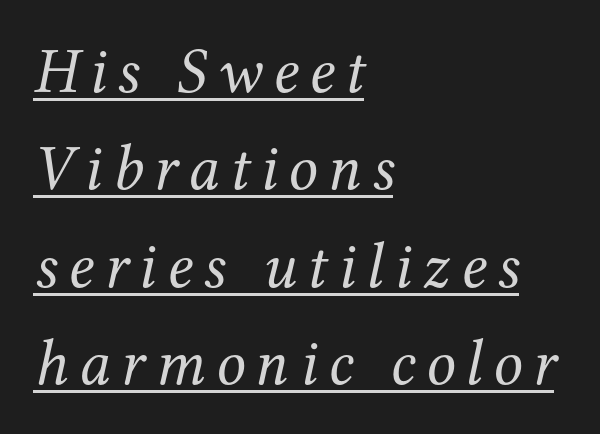
Q: Is the text bold? A: No.
Q: Is the text italic (slanted)? A: Yes, it leans right by about 12 degrees.
Q: Is the typeface a serif or a sans-serif typeface? A: Serif.
Q: Is the text underlined? A: Yes.
Q: How is the paragraph aligned? A: Left-aligned.
Q: Is the spacing between lines tight, normal or loose? A: Normal.
Q: Width (condensed, normal, or wide)? A: Normal.
Q: Stroke contrast? A: Medium.
Q: x-height? A: Medium.
Q: Monospaced? A: No.
